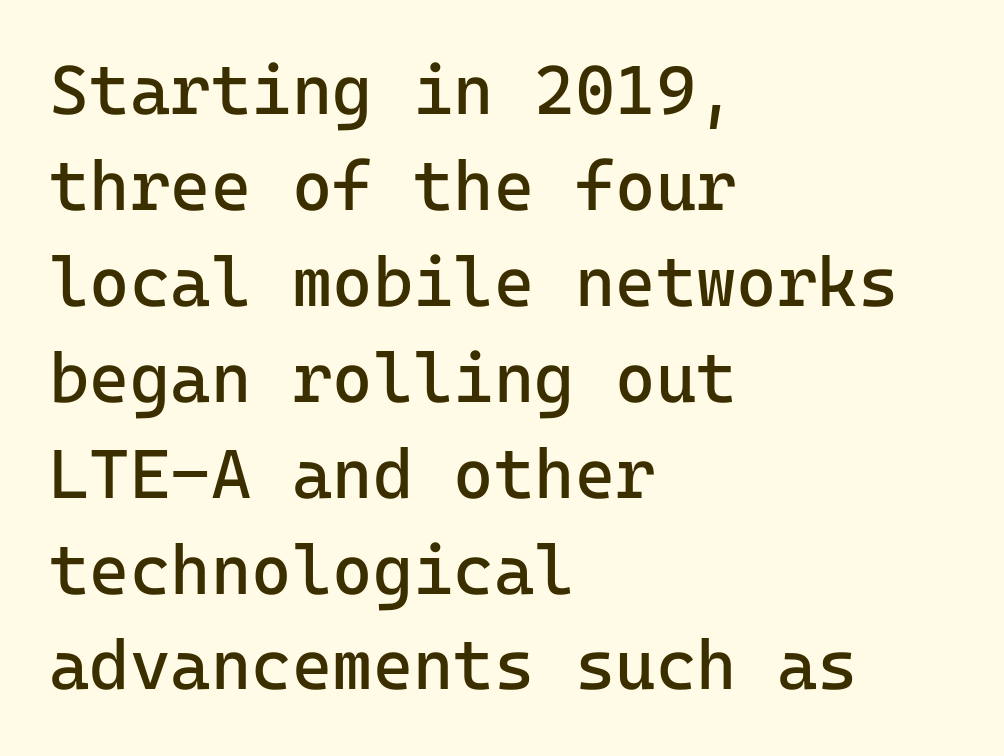
{"serif": "no", "italic": "no", "bold": "no", "weight": "regular", "width": "normal", "stroke_contrast": "low", "x_height": "medium", "underline": "no", "align": "left", "line_spacing": "normal", "line_spacing_ratio": 1.39, "letter_spacing": "normal", "letter_spacing_em": 0.0, "glyph_px": 69}
